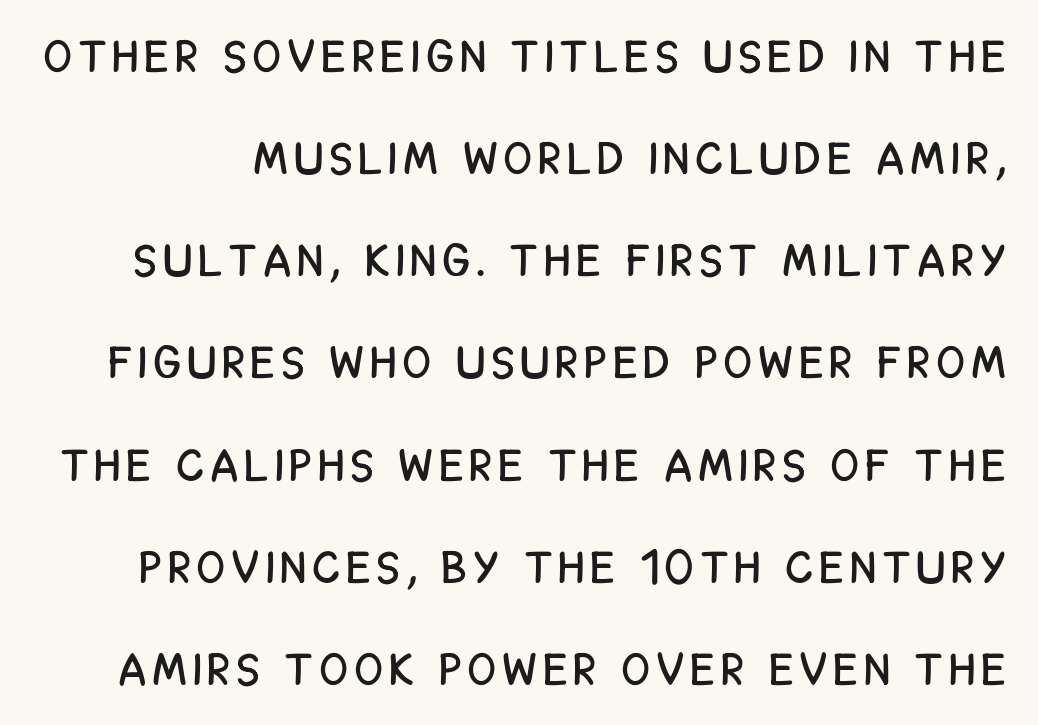
Q: Is the text italic (slanted)? A: No, it is upright.
Q: Is the typeface a serif or a sans-serif typeface? A: Sans-serif.
Q: Is the text underlined? A: No.
Q: Is the spacing between lines tight, normal or loose? A: Loose.
Q: Width (condensed, normal, or wide)? A: Condensed.
Q: Stroke contrast? A: Low.
Q: x-height? A: Large.
Q: Monospaced? A: No.
